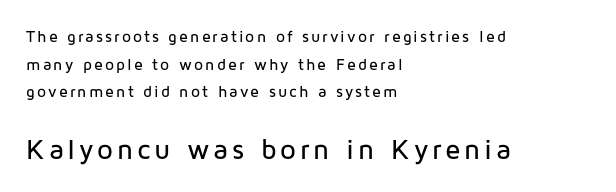
Each line starts at the same left margin while the right side varies. Rendered with straight, roman letterforms. Bare-footed words on every line. The passage shown begins with its smaller block and ends with its larger one. Do the characters align in a grid? No, the font is proportional. Serif or sans? Sans — the stroke terminals are bare.
